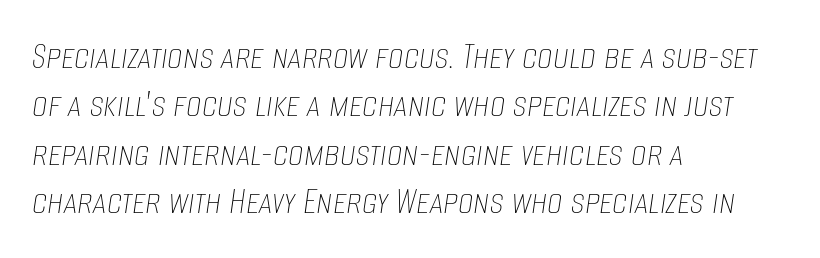
The image shows 39 px thin, condensed type, italic (leaning right); set left-aligned, line spacing 1.24x, normal letter spacing, not underlined; low stroke contrast and a large x-height.
